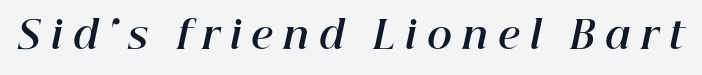
Q: Is the text bold? A: Yes.
Q: Is the text italic (slanted)? A: Yes, it leans right by about 12 degrees.
Q: Is the text underlined? A: No.
Q: Is the spacing between letters normal or unusually wide? A: Unusually wide.
Q: Width (condensed, normal, or wide)? A: Normal.
Q: Stroke contrast? A: High.
Q: x-height? A: Medium.
Q: Monospaced? A: No.
